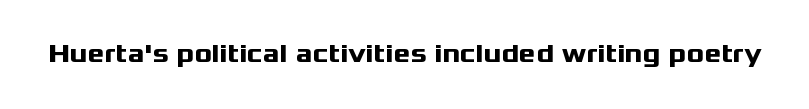
The image shows 26 px bold type, upright; set normal letter spacing, not underlined.
